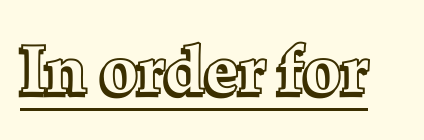
The line texture is even and compact thanks to regular tracking. No italicization has been applied; the sample stays upright. The passage shown is typed in a proportional face where columns would drift. What decoration does the sample have? An underline.
